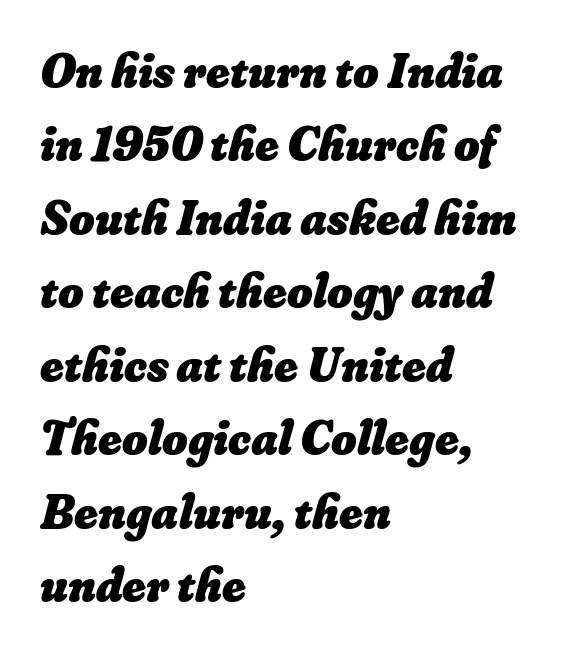
Q: Is the text bold? A: Yes.
Q: Is the text underlined? A: No.
Q: How is the paragraph aligned? A: Left-aligned.
Q: Is the spacing between letters normal or unusually wide? A: Normal.
Q: Is the spacing between lines tight, normal or loose? A: Normal.
Q: Width (condensed, normal, or wide)? A: Normal.
Q: Stroke contrast? A: Low.
Q: x-height? A: Small.
Q: Monospaced? A: No.
